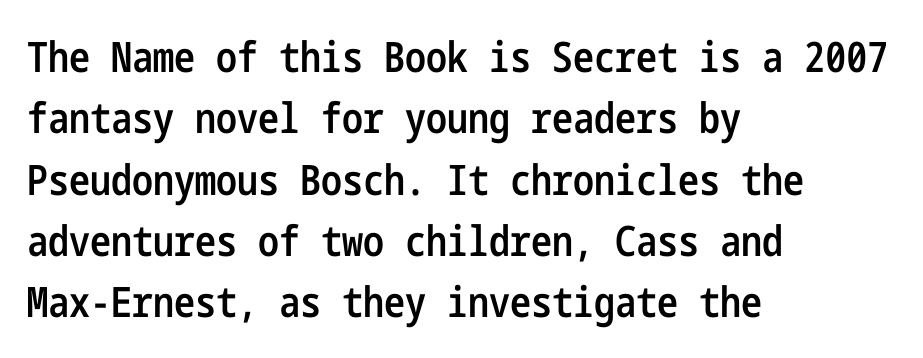
{"serif": "no", "italic": "no", "bold": "semi", "weight": "semibold", "width": "condensed", "stroke_contrast": "low", "x_height": "medium", "underline": "no", "align": "left", "line_spacing": "normal", "line_spacing_ratio": 1.46, "letter_spacing": "normal", "letter_spacing_em": 0.0, "glyph_px": 42}
